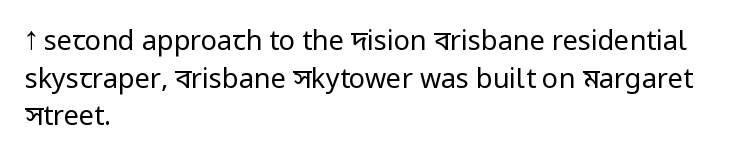
Q: Is the text bold? A: No.
Q: Is the text italic (slanted)? A: No, it is upright.
Q: Is the text underlined? A: No.
Q: How is the paragraph aligned? A: Left-aligned.
Q: Is the spacing between letters normal or unusually wide? A: Normal.
Q: Is the spacing between lines tight, normal or loose? A: Normal.
